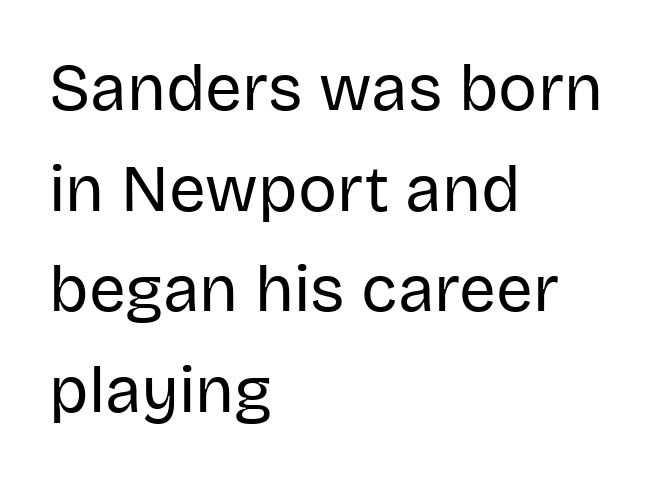
The image shows 65 px regular-weight sans-serif type, upright; set left-aligned, normal line spacing (1.55x), normal letter spacing, not underlined; low stroke contrast and a large x-height.
